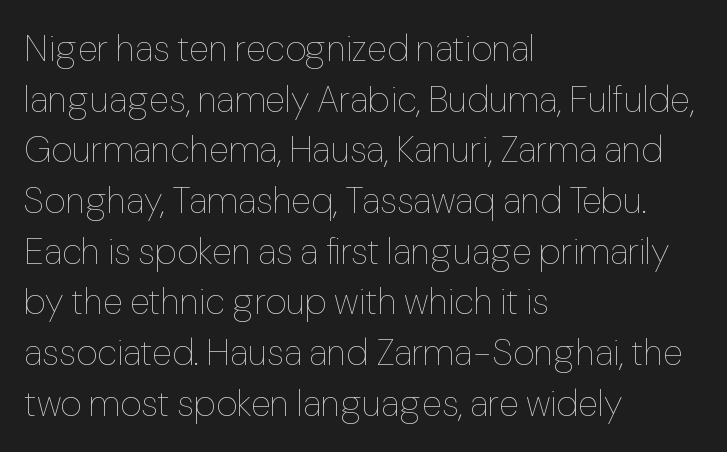
The image shows 37 px thin type, upright; set left-aligned, normal line spacing (1.37x), normal letter spacing, not underlined; low stroke contrast and a medium x-height.
